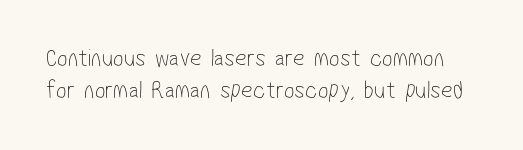
Q: Is the text bold? A: No.
Q: Is the text underlined? A: No.
Q: Is the spacing between letters normal or unusually wide? A: Normal.
Q: Is the spacing between lines tight, normal or loose? A: Normal.
